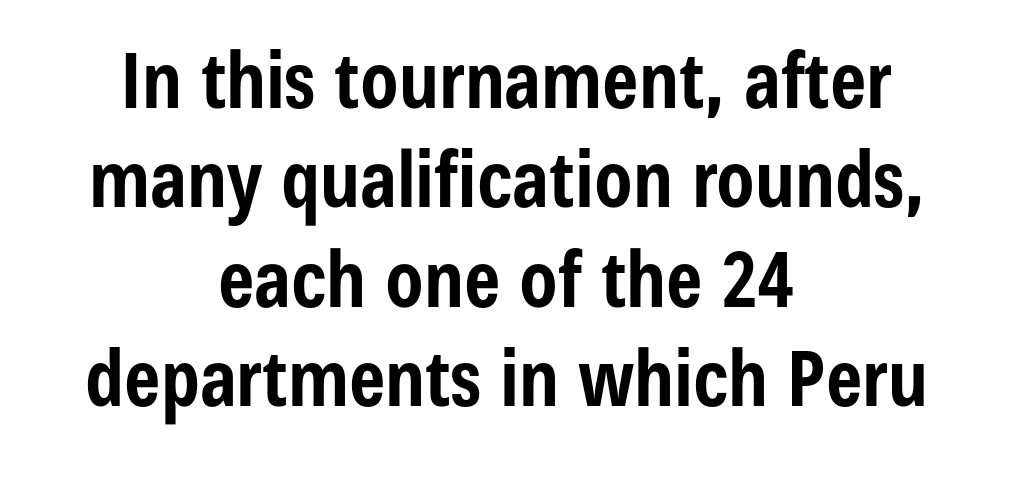
Q: Is the text bold? A: Yes.
Q: Is the text italic (slanted)? A: No, it is upright.
Q: Is the typeface a serif or a sans-serif typeface? A: Sans-serif.
Q: Is the text underlined? A: No.
Q: How is the paragraph aligned? A: Centered.
Q: Is the spacing between letters normal or unusually wide? A: Normal.
Q: Is the spacing between lines tight, normal or loose? A: Normal.
Q: Width (condensed, normal, or wide)? A: Condensed.
Q: Stroke contrast? A: Low.
Q: x-height? A: Medium.
Q: Monospaced? A: No.
